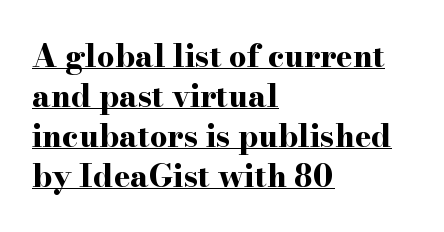
The image shows 31 px bold, wide serif type, upright; set left-aligned, normal line spacing (1.29x), normal letter spacing, underlined; high stroke contrast and a small x-height.
